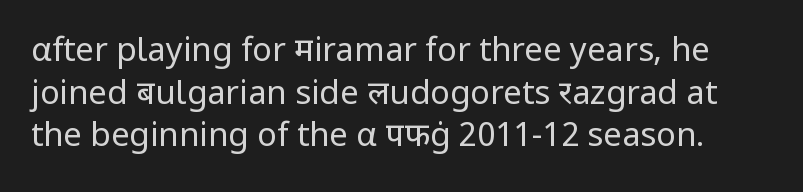
This rendering leaves character spacing at its baseline value. Weight: not bold — regular or lighter. A normal amount of white space separates one row of letters from the next. Descender tails drop into unmarked territory. You could not count columns in this text — the font is proportionally spaced. Does the lettering tilt? It doesn't — this is upright.
